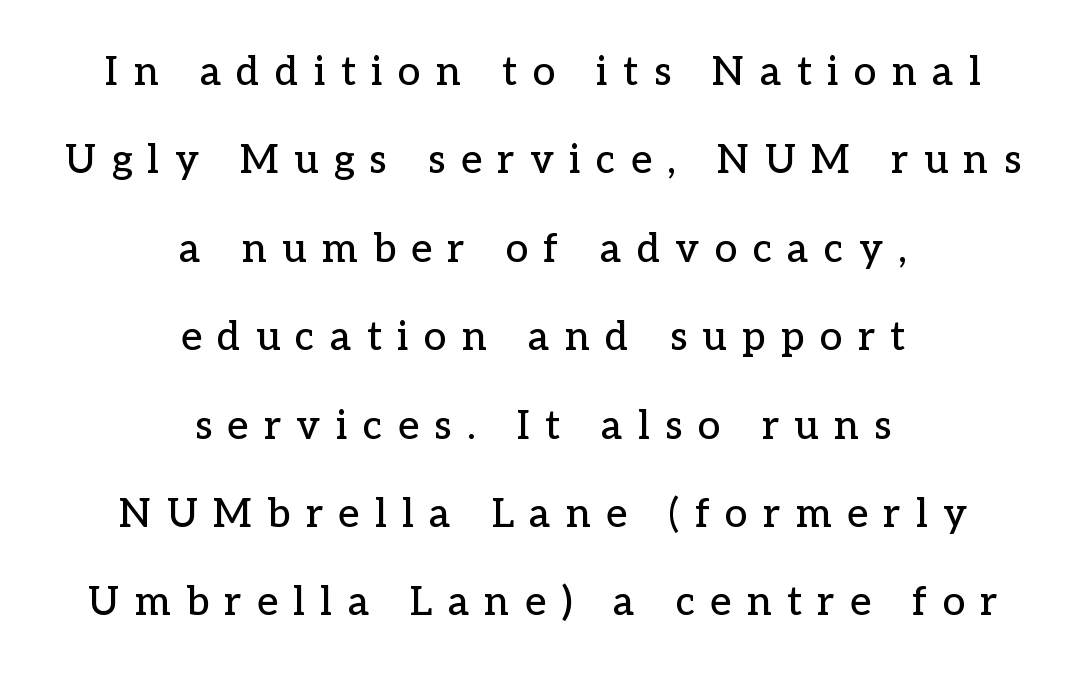
What stands out about the letter spacing? Its width — letters are far apart. Ascenders rise straight up at ninety degrees. A typesetter would call this proportional, since set widths differ per character. A typesetter would call this leading open, well beyond the default. This is serif lettering, the kind often seen in printed books. If you folded the block vertically in half, each line would mirror itself in length.
